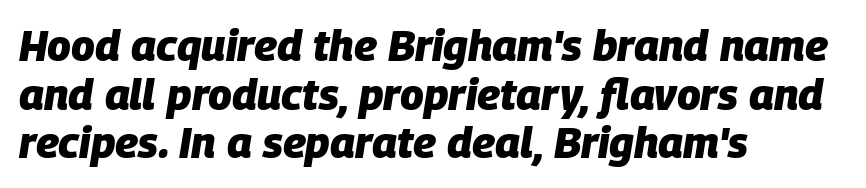
The space between consecutive lines is stingy. Heavy-handed strokes throughout: this text is bold. Emphasis-style slanted type is in use. Words float on clear page, feet unadorned.
